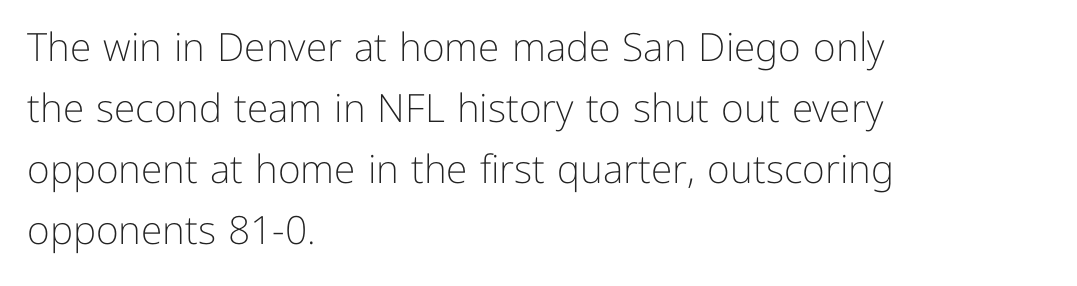
Font category for this specimen: sans-serif. Any mark beneath the type? The region is blank. Compared with a typical body face, this is equally light or lighter still. Each letter keeps its own natural width here, so spacing adapts to shape.
